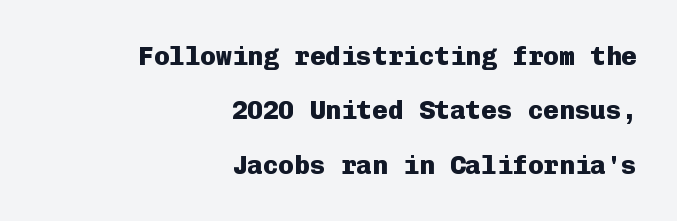
{"italic": "no", "bold": "yes", "underline": "no", "align": "right", "line_spacing": "loose", "line_spacing_ratio": 2.09, "letter_spacing": "normal", "letter_spacing_em": 0.0, "glyph_px": 26}
